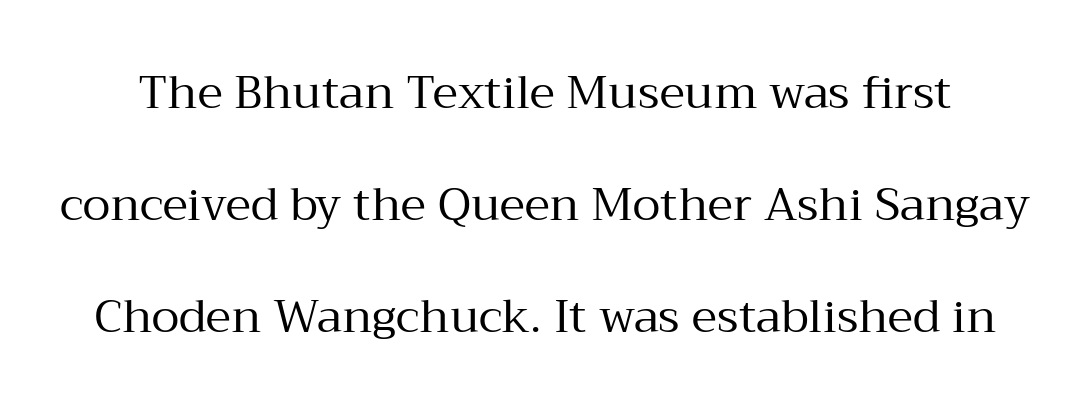
Honestly, the rows look like they've been pulled way apart. A serif font was chosen for this passage. Heft: none added — not bold. You could not count columns in this text — the font is proportionally spaced. Each word holds together tightly as a unit, with standard inter-letter gaps.
